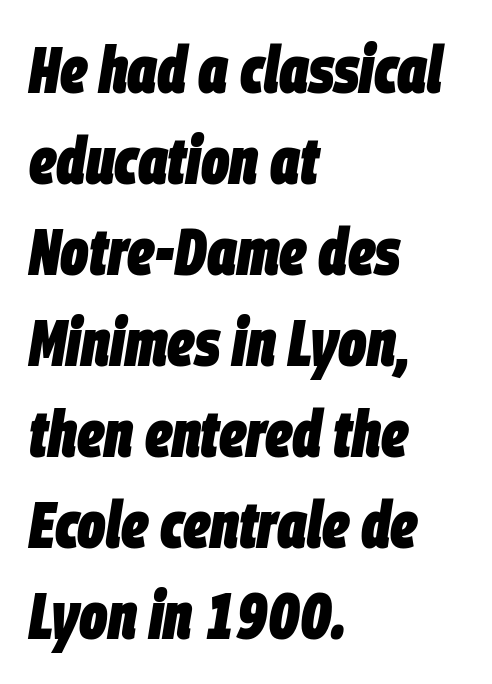
{"italic": "yes", "lean": "right", "slant_degrees": 9, "bold": "yes", "weight": "heavy", "width": "condensed", "stroke_contrast": "low", "x_height": "large", "monospaced": "no", "underline": "no", "align": "left", "line_spacing": "normal", "line_spacing_ratio": 1.38, "letter_spacing": "normal", "letter_spacing_em": 0.0, "glyph_px": 66}
